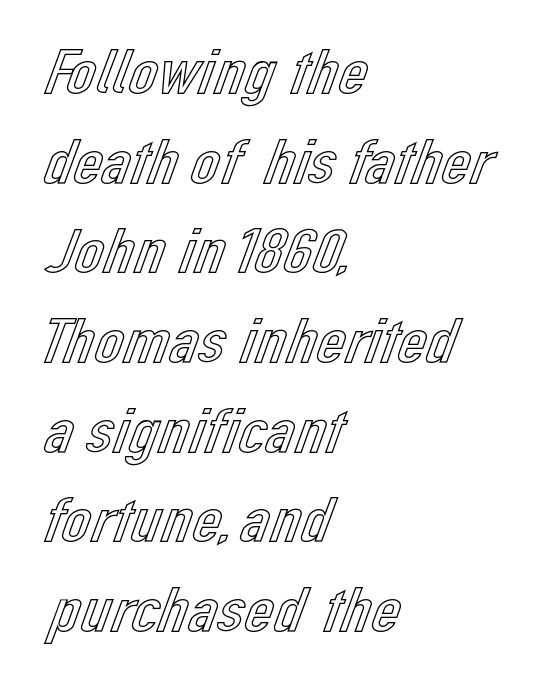
Q: Is the text italic (slanted)? A: Yes.
Q: Is the text underlined? A: No.
Q: How is the paragraph aligned? A: Left-aligned.
Q: Is the spacing between letters normal or unusually wide? A: Normal.
Q: Is the spacing between lines tight, normal or loose? A: Normal.
Q: Width (condensed, normal, or wide)? A: Normal.
Q: x-height? A: Medium.
Q: Monospaced? A: No.
